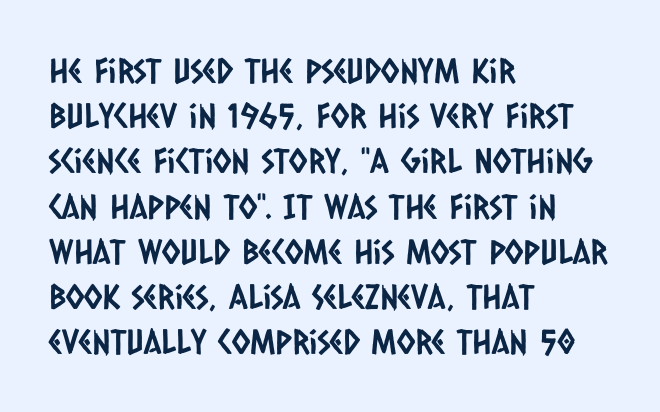
{"serif": "no", "width": "condensed", "stroke_contrast": "low", "x_height": "large", "monospaced": "no", "underline": "no", "align": "left", "line_spacing": "normal", "line_spacing_ratio": 1.33, "letter_spacing": "normal", "letter_spacing_em": 0.0, "glyph_px": 34}
